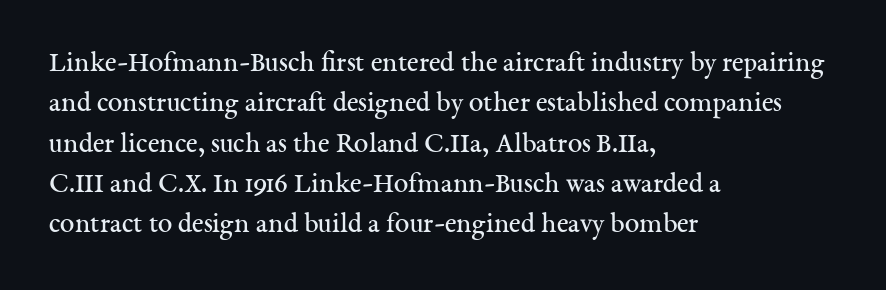
{"serif": "yes", "italic": "no", "bold": "no", "weight": "regular", "width": "normal", "stroke_contrast": "medium", "x_height": "medium", "monospaced": "no", "underline": "no", "align": "left", "line_spacing": "normal", "line_spacing_ratio": 1.39, "letter_spacing": "normal", "letter_spacing_em": 0.0, "glyph_px": 29}
